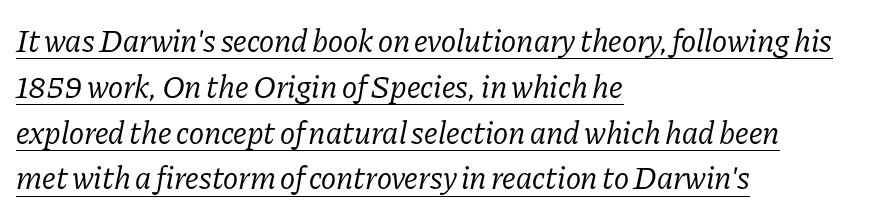
Q: Is the text bold? A: No.
Q: Is the text italic (slanted)? A: Yes, it leans right by about 11 degrees.
Q: Is the typeface a serif or a sans-serif typeface? A: Serif.
Q: Is the text underlined? A: Yes.
Q: How is the paragraph aligned? A: Left-aligned.
Q: Is the spacing between letters normal or unusually wide? A: Normal.
Q: Is the spacing between lines tight, normal or loose? A: Normal.
Q: Width (condensed, normal, or wide)? A: Normal.
Q: Stroke contrast? A: Low.
Q: x-height? A: Medium.
Q: Monospaced? A: No.
